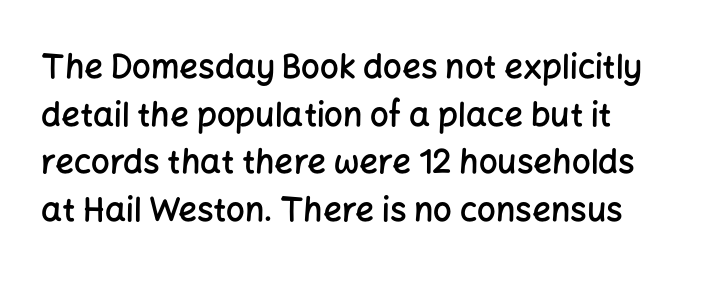
{"serif": "no", "italic": "no", "bold": "semi", "weight": "semibold", "width": "normal", "stroke_contrast": "low", "x_height": "medium", "monospaced": "no", "underline": "no", "line_spacing": "normal", "line_spacing_ratio": 1.44, "letter_spacing": "normal", "letter_spacing_em": 0.0, "glyph_px": 33}
